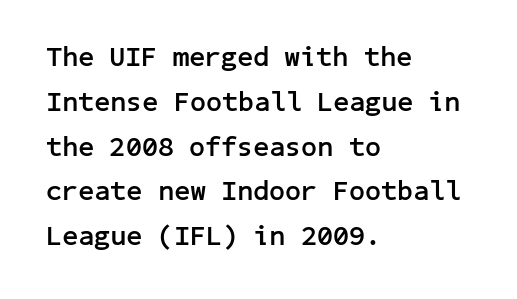
{"serif": "no", "italic": "no", "bold": "yes", "weight": "semibold", "width": "normal", "stroke_contrast": "low", "x_height": "medium", "underline": "no", "align": "left", "line_spacing": "normal", "line_spacing_ratio": 1.6, "letter_spacing": "normal", "letter_spacing_em": 0.0, "glyph_px": 28}
